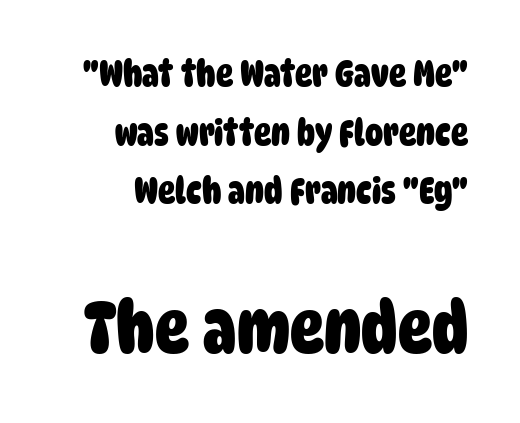
The image shows 71 px heavy, condensed sans-serif type; set right-aligned, normal line spacing (1.63x), normal letter spacing, not underlined; the second (bottom) block is 1.97x larger; low stroke contrast and a large x-height.
